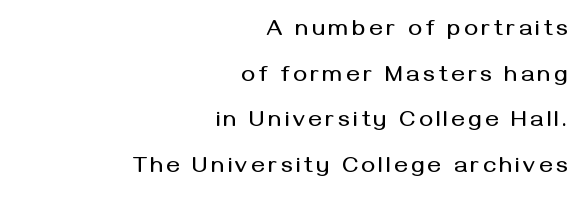
The image shows 23 px text type, upright; set right-aligned, loose line spacing (1.98x), not underlined.
